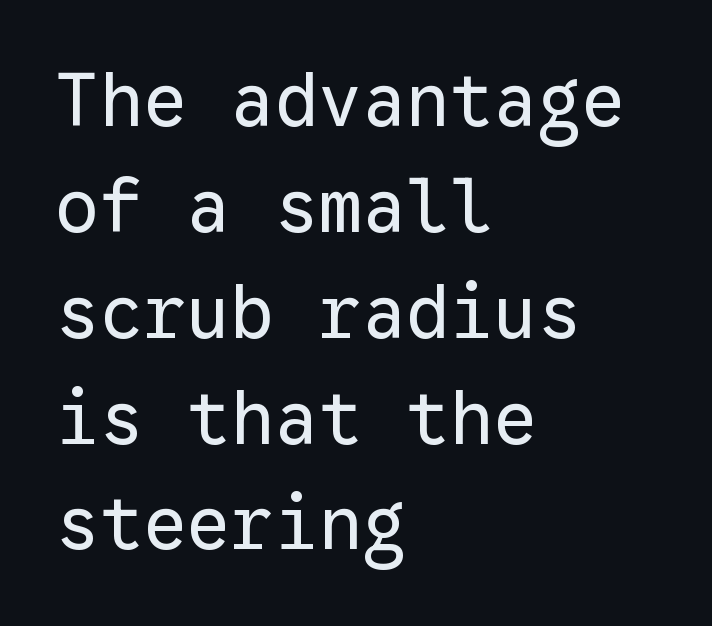
Q: Is the text bold? A: No.
Q: Is the text italic (slanted)? A: No, it is upright.
Q: Is the typeface a serif or a sans-serif typeface? A: Sans-serif.
Q: Is the text underlined? A: No.
Q: How is the paragraph aligned? A: Left-aligned.
Q: Is the spacing between letters normal or unusually wide? A: Normal.
Q: Is the spacing between lines tight, normal or loose? A: Normal.
Q: Width (condensed, normal, or wide)? A: Normal.
Q: Stroke contrast? A: Low.
Q: x-height? A: Medium.
Q: Monospaced? A: Yes.
